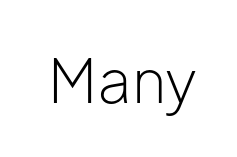
No extra ink here — the face is not bold. There is no visible air inserted between adjacent glyphs. The area under the type is left untouched. No feet cap the strokes, marking this as sans-serif type.
